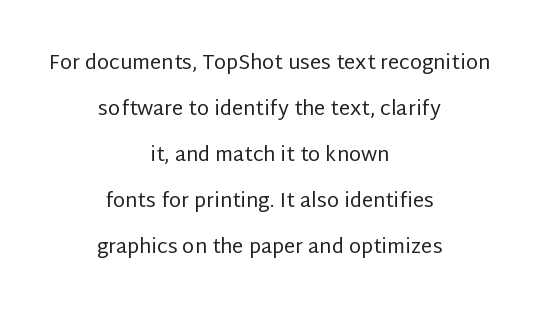
{"italic": "no", "bold": "no", "underline": "no", "align": "center", "line_spacing": "loose", "line_spacing_ratio": 2.3, "letter_spacing": "normal", "letter_spacing_em": 0.0, "glyph_px": 20}
